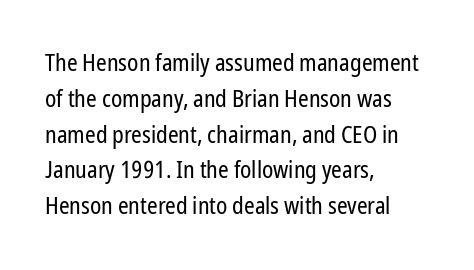
{"italic": "no", "bold": "no", "underline": "no", "align": "left", "line_spacing": "normal", "line_spacing_ratio": 1.49, "letter_spacing": "normal", "letter_spacing_em": 0.0, "glyph_px": 24}
